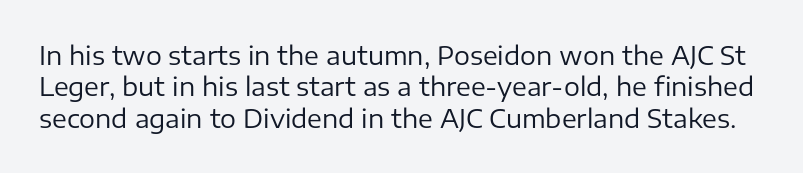
Stems and bowls with no extra thickness — not bold. This sample uses plain, unmodified letter spacing. The string is rendered with underlining switched off. Ordinary non-slanted type is in use.
